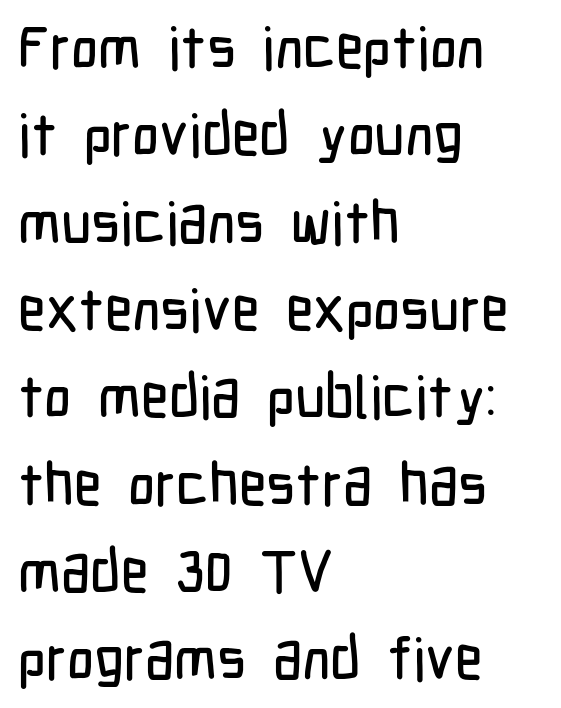
The image shows 59 px condensed sans-serif type, upright; set left-aligned, normal line spacing (1.48x), normal letter spacing, not underlined; low stroke contrast and a medium x-height.
